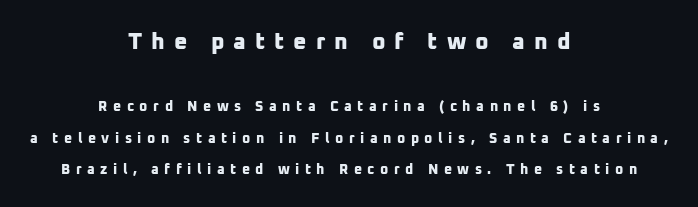
Q: Is the text bold? A: Yes.
Q: Is the text underlined? A: No.
Q: How is the paragraph aligned? A: Centered.
Q: Is the spacing between letters normal or unusually wide? A: Unusually wide.
Q: Is the spacing between lines tight, normal or loose? A: Loose.
Q: Which block of text is set in a larger size, the first (top) or the second (bottom)? A: The first (top) one.
